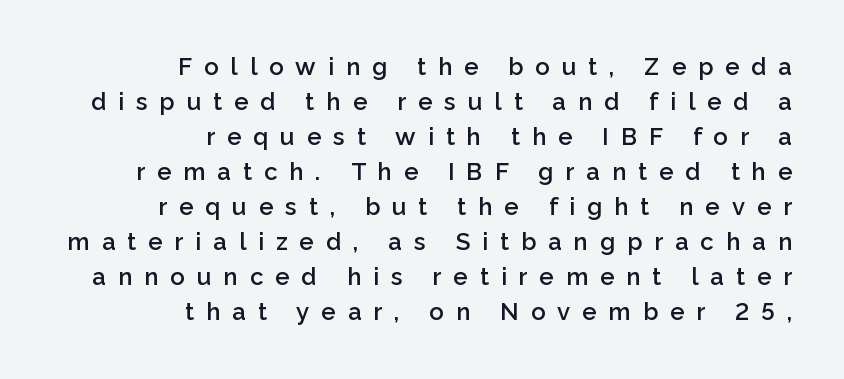
Q: Is the text bold? A: Semi-bold.
Q: Is the text italic (slanted)? A: No, it is upright.
Q: Is the text underlined? A: No.
Q: How is the paragraph aligned? A: Right-aligned.
Q: Is the spacing between letters normal or unusually wide? A: Unusually wide.
Q: Is the spacing between lines tight, normal or loose? A: Normal.
